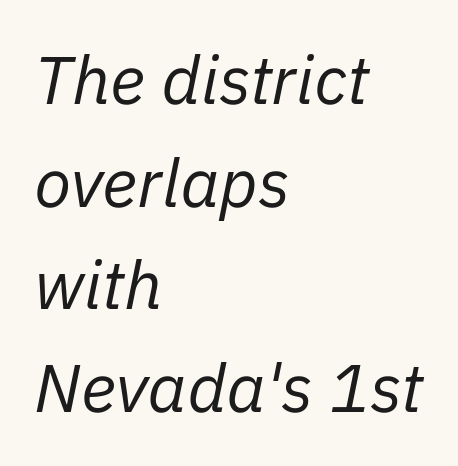
The image shows 68 px regular-weight type, italic (leaning right); set left-aligned, normal line spacing (1.51x), normal letter spacing, not underlined; low stroke contrast and a medium x-height.
